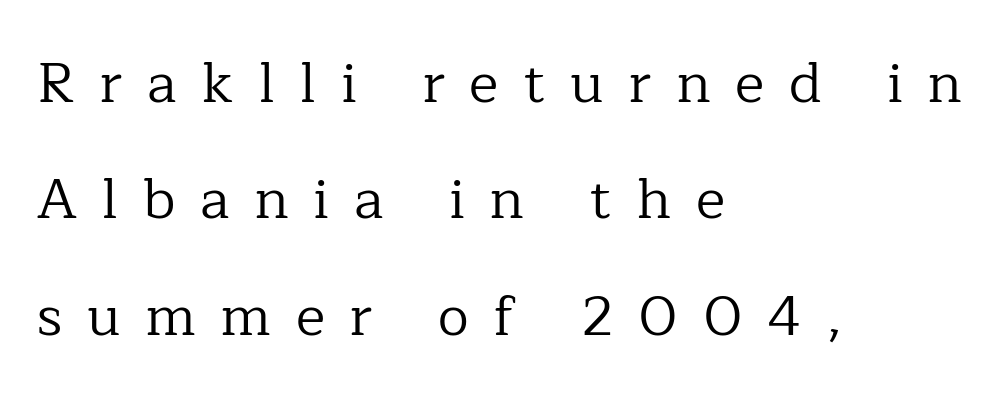
{"serif": "yes", "italic": "no", "bold": "no", "weight": "regular", "width": "normal", "stroke_contrast": "low", "x_height": "medium", "monospaced": "no", "underline": "no", "align": "left", "line_spacing": "loose", "line_spacing_ratio": 2.08, "letter_spacing": "wide", "letter_spacing_em": 0.44, "glyph_px": 56}
